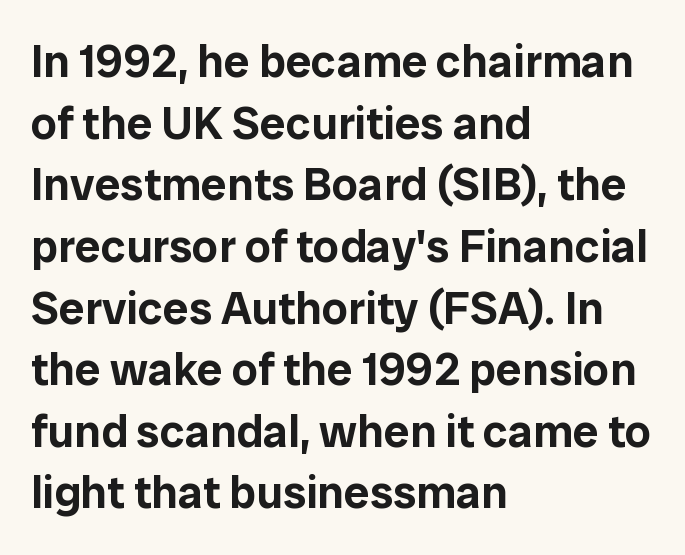
The image shows 46 px sans-serif type, upright; set left-aligned, normal line spacing (1.34x), normal letter spacing, not underlined; low stroke contrast and a medium x-height.
